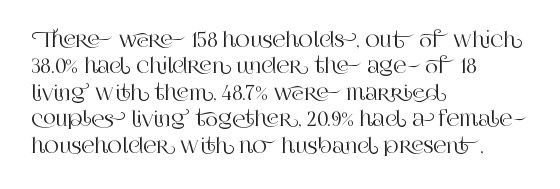
{"italic": "no", "underline": "no", "align": "left", "line_spacing": "normal", "line_spacing_ratio": 1.32, "letter_spacing": "normal", "letter_spacing_em": 0.0, "glyph_px": 20}
